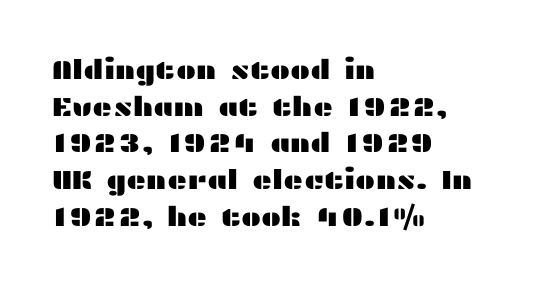
The image shows 27 px text type, upright; set left-aligned, normal line spacing (1.36x), normal letter spacing, not underlined.
